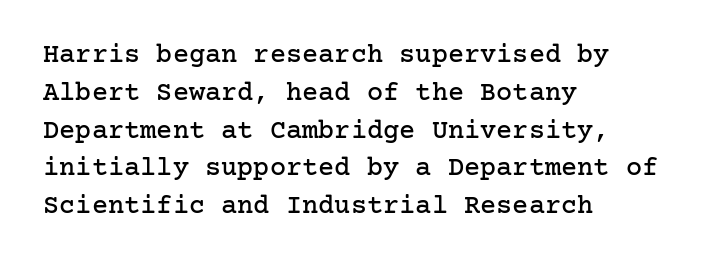
{"italic": "no", "underline": "no", "align": "left", "line_spacing": "normal", "line_spacing_ratio": 1.4, "letter_spacing": "normal", "letter_spacing_em": 0.0, "glyph_px": 27}
